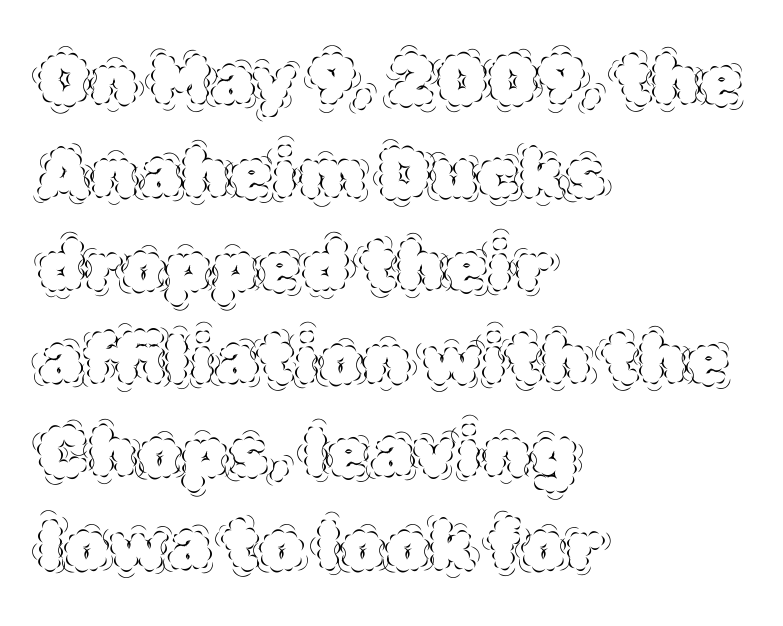
The space beneath each line is pristine and unruled. Look at the tracking — it's just the regular setting, nothing added. Weight: in the light-to-regular range. The face used here is proportionally spaced, like ordinary book or web type. Baseline-to-baseline distance is the conventional proportion of letter height. The text block is weighted toward the left margin, trailing off unevenly rightward.
